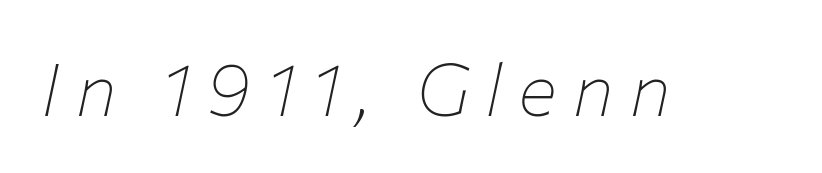
The passage shown is not underscored anywhere. The gaps between neighbouring characters are conspicuously large. The typeface has the unassuming heft of standard copy or less. Slanted lettering throughout.
